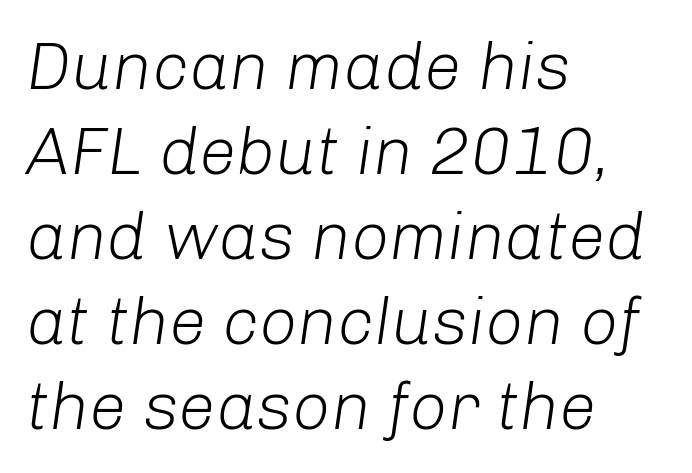
Decoration check: the copy has no underline. Line beginnings align vertically; line endings do not. The passage shown stacks its lines at a standard gap. This is oblique type, the kind used for emphasis or titles. Between one letter and the next there's only the usual sliver of space.
